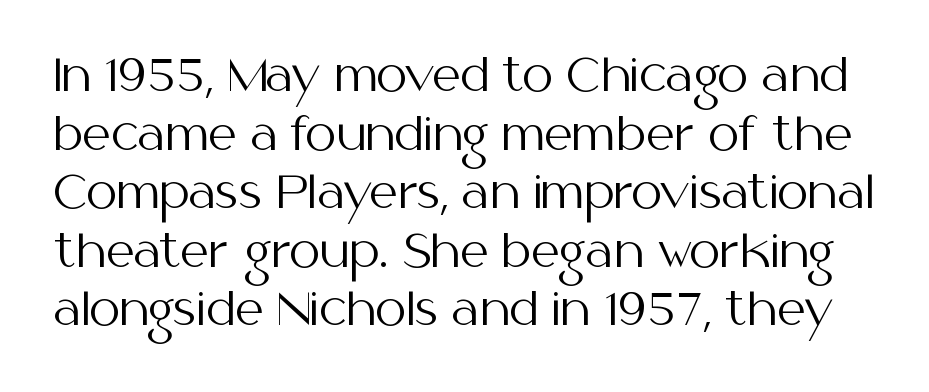
{"serif": "no", "italic": "no", "bold": "no", "weight": "regular", "width": "normal", "stroke_contrast": "medium", "x_height": "medium", "monospaced": "no", "underline": "no", "line_spacing": "normal", "line_spacing_ratio": 1.33, "letter_spacing": "normal", "letter_spacing_em": 0.0, "glyph_px": 44}
